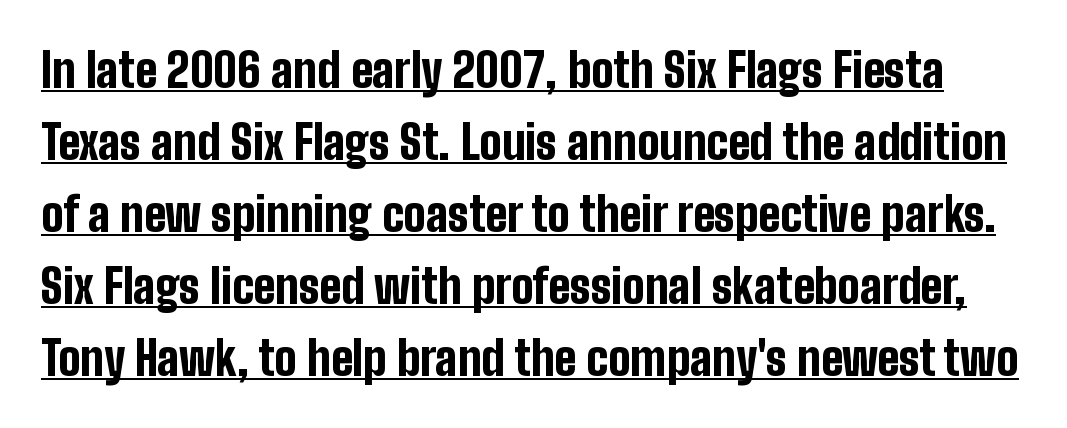
Stroke terminals: plain, sans-serif. Proportional: the letters do not fall into vertical columns. A normal amount of white space separates one row of letters from the next. I'd describe the lettering as bold — thick and assertive.
